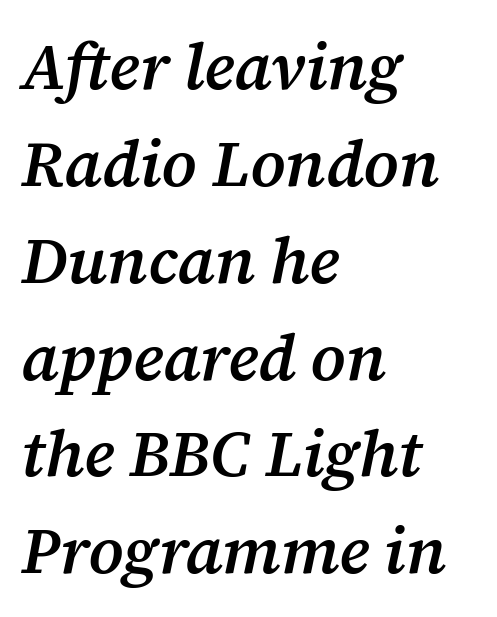
The image shows 65 px semibold serif type, italic (leaning right); set left-aligned, normal line spacing (1.49x), normal letter spacing, not underlined; medium stroke contrast and a medium x-height.
